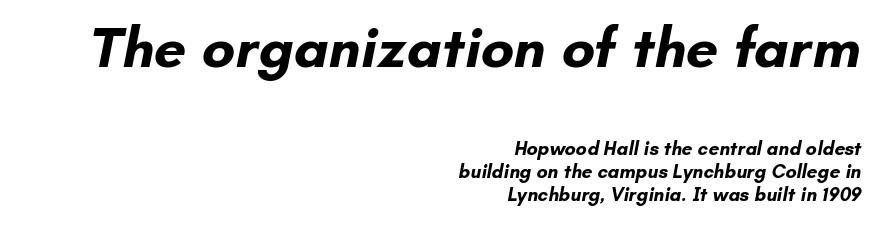
Beneath every word, the page is bare. Here the designer chose a conventional face with non-uniform glyph widths. Set as a true bold cut, around the 700 mark. The characters display no serif detailing; their extremities are plain. Typesetter's note — upper block bumped up in size, lower block left smaller.
